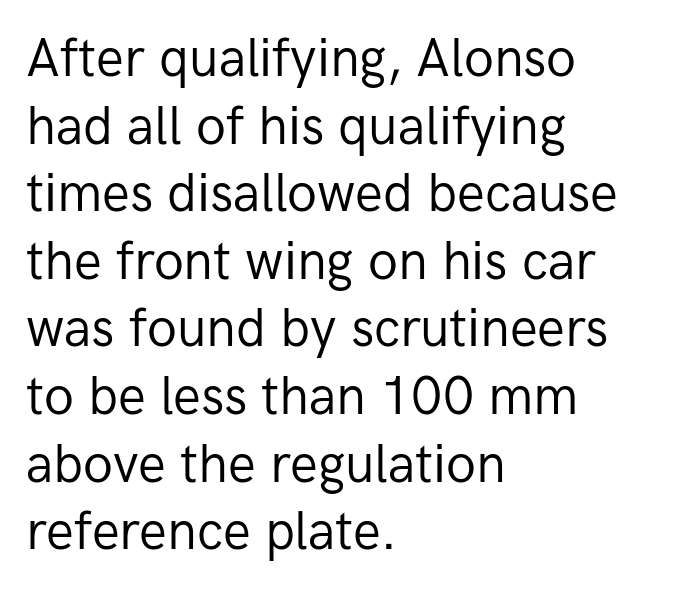
{"serif": "no", "italic": "no", "bold": "no", "weight": "regular", "width": "normal", "stroke_contrast": "low", "x_height": "medium", "monospaced": "no", "underline": "no", "align": "left", "line_spacing": "normal", "line_spacing_ratio": 1.3, "letter_spacing": "normal", "letter_spacing_em": 0.0, "glyph_px": 52}
